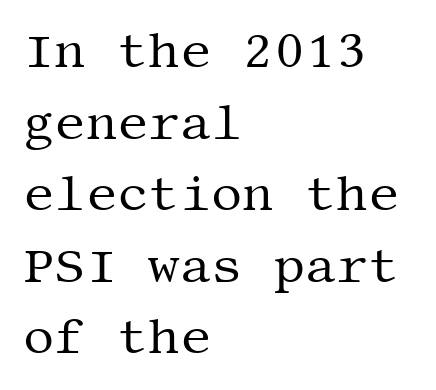
Nothing unusual about the tracking: characters are spaced as the font intends. The letterforms sit at book weight or below. The space beneath each line is pristine and unruled. The font's upright variant was chosen for this text. The rendering uses a moderate line-height, typical for paragraphs.
